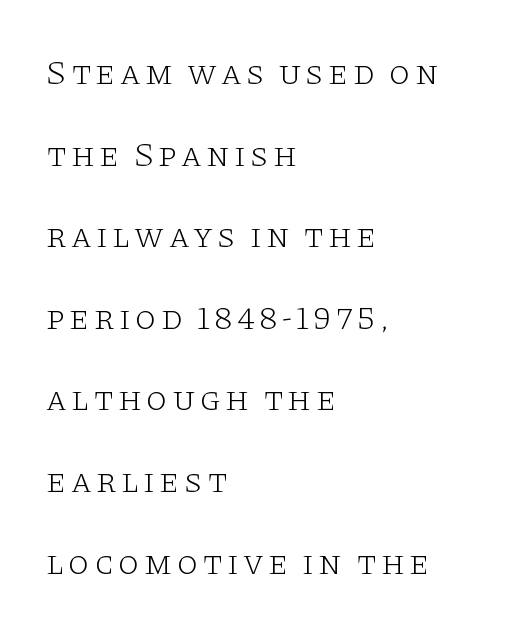
Q: Is the text bold? A: No.
Q: Is the text italic (slanted)? A: No, it is upright.
Q: Is the typeface a serif or a sans-serif typeface? A: Serif.
Q: Is the text underlined? A: No.
Q: How is the paragraph aligned? A: Left-aligned.
Q: Is the spacing between lines tight, normal or loose? A: Loose.
Q: Width (condensed, normal, or wide)? A: Wide.
Q: Stroke contrast? A: Low.
Q: x-height? A: Large.
Q: Monospaced? A: No.
